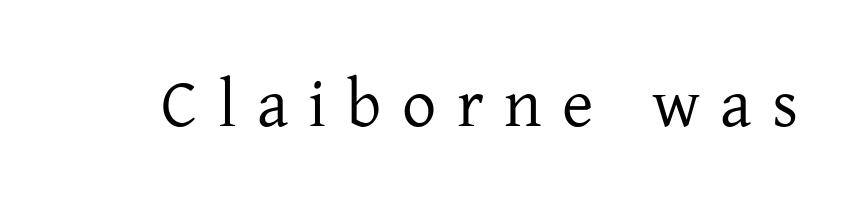
The image shows 68 px regular-weight serif type, upright; set unusually wide letter spacing (+0.3 em), not underlined; low stroke contrast and a medium x-height.
